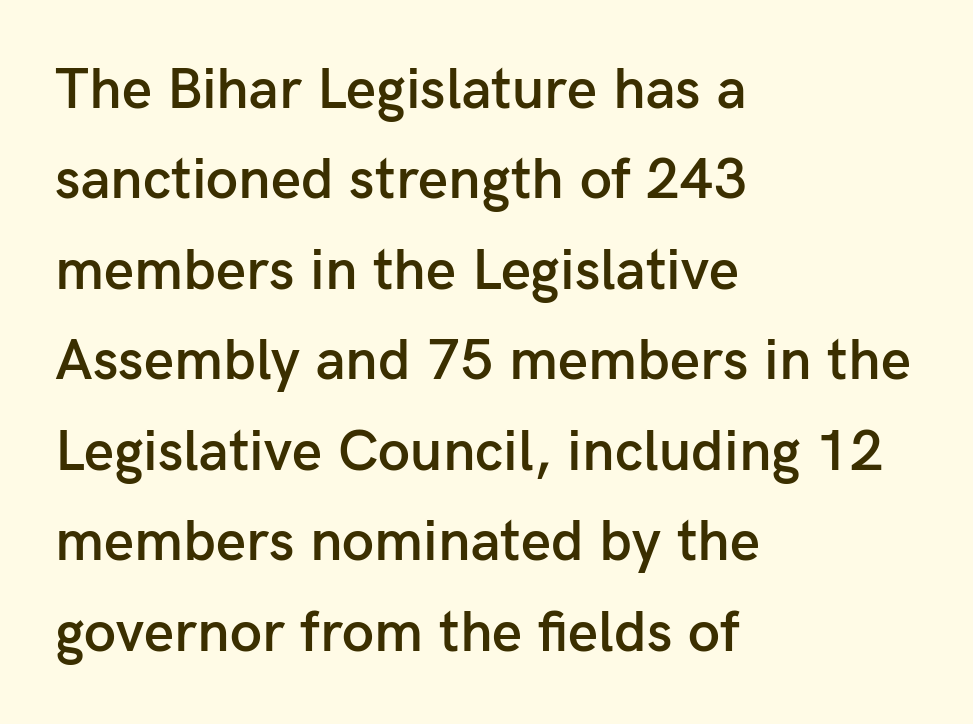
One glance says typical: line gaps are just what's usual. Serifs: no, the terminals of the letterforms are clean. Just letters on the line, the space beneath them empty. A student would call this left alignment; a typographer would say flush left, rag right. Typesetter's note: demi weight, one step under bold.
